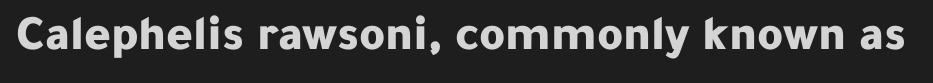
The image shows 50 px bold sans-serif type, upright; set normal letter spacing, not underlined; low stroke contrast and a medium x-height.
